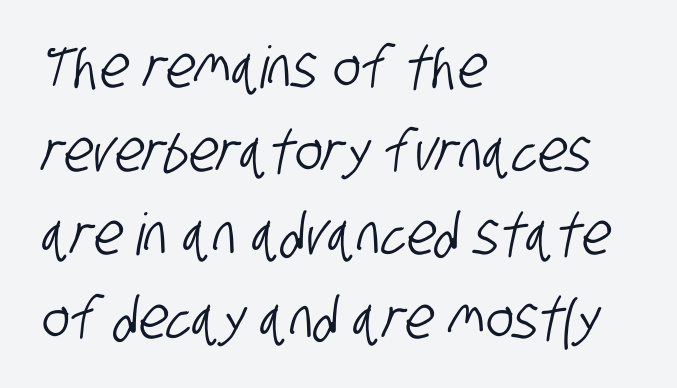
The characters display no serif detailing; their extremities are plain. The line-height multiplier appears to be the usual default. Honestly, there is no underline to notice here at all. Short note: letters normally spaced.
